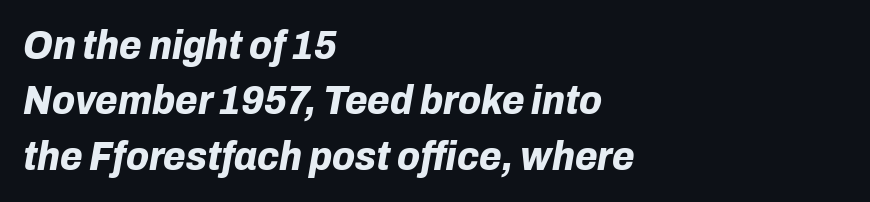
The rag falls on the right side of this text block. The face used here has the dense, thick strokes of a bold. It's the slanting kind of type. You could call the tracking neutral — neither tight nor loose. Character widths vary here, with narrow letters taking less room than wide ones.
